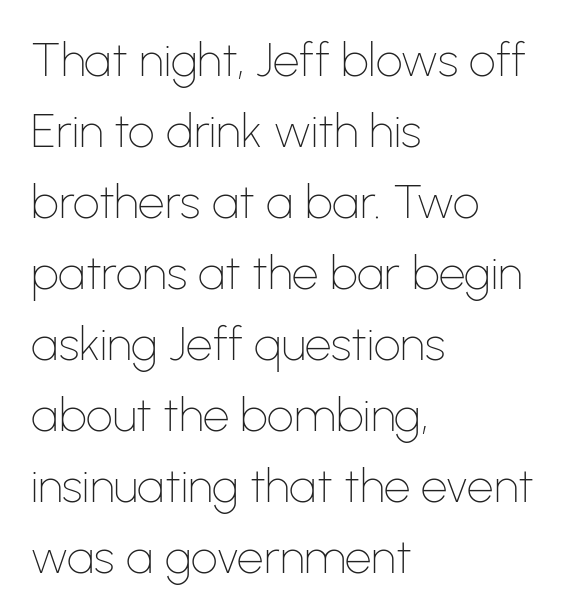
Summary of weight: not heavy and not bold. Clear beneath every line of the passage. Serifs: no, the terminals of the letterforms are clean. This sample has the flowing, uneven cadence of proportional lettering. Vertical strokes here are truly vertical.
